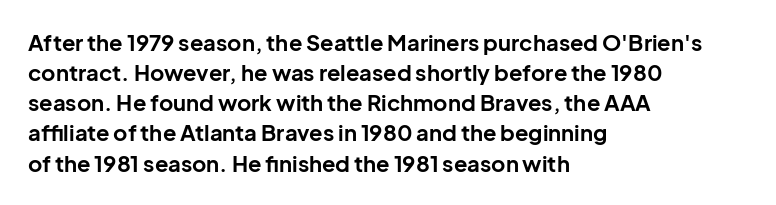
The image shows 22 px bold type, upright; set left-aligned, normal line spacing (1.37x), normal letter spacing, not underlined.
